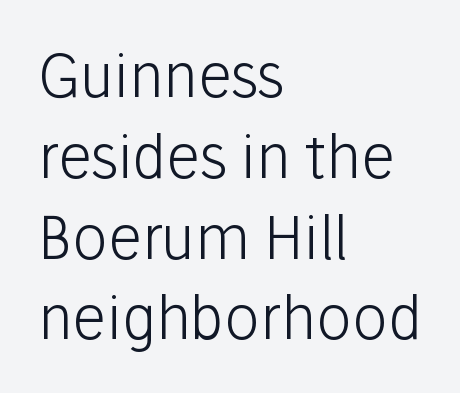
{"serif": "no", "italic": "no", "bold": "no", "weight": "light", "width": "normal", "stroke_contrast": "low", "x_height": "medium", "monospaced": "no", "underline": "no", "align": "left", "line_spacing": "normal", "line_spacing_ratio": 1.37, "letter_spacing": "normal", "letter_spacing_em": 0.0, "glyph_px": 59}
